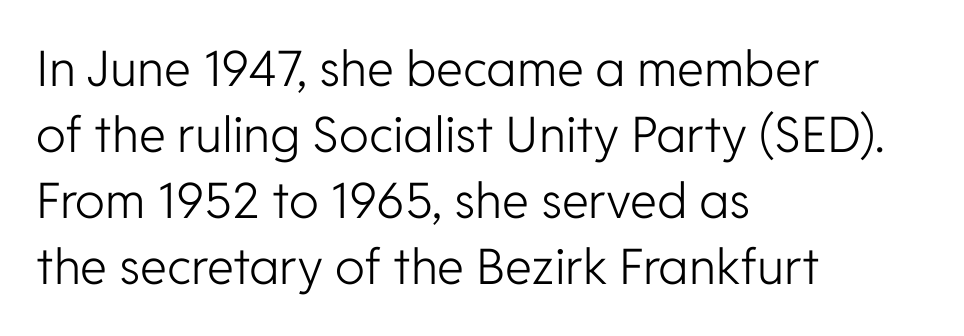
Q: Is the text bold? A: No.
Q: Is the text italic (slanted)? A: No, it is upright.
Q: Is the typeface a serif or a sans-serif typeface? A: Sans-serif.
Q: Is the text underlined? A: No.
Q: How is the paragraph aligned? A: Left-aligned.
Q: Is the spacing between letters normal or unusually wide? A: Normal.
Q: Is the spacing between lines tight, normal or loose? A: Normal.
Q: Width (condensed, normal, or wide)? A: Normal.
Q: Stroke contrast? A: Low.
Q: x-height? A: Medium.
Q: Monospaced? A: No.
